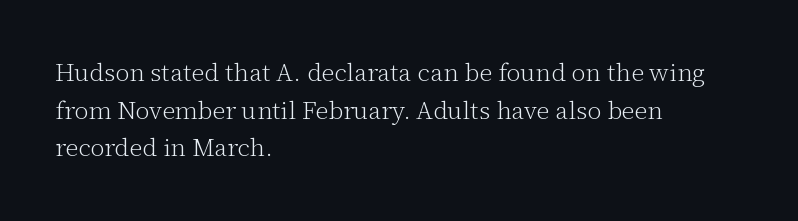
Q: Is the text bold? A: No.
Q: Is the text italic (slanted)? A: No, it is upright.
Q: Is the text underlined? A: No.
Q: How is the paragraph aligned? A: Left-aligned.
Q: Is the spacing between letters normal or unusually wide? A: Normal.
Q: Is the spacing between lines tight, normal or loose? A: Normal.
